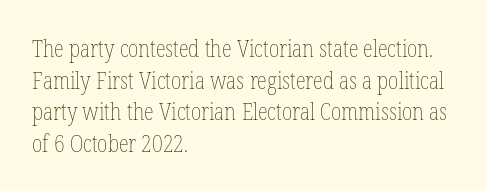
The strokes are not fattened; the text isn't bold. Beneath every word, the page is bare. Every row of glyphs begins at an identical x-position on the left. In terms of posture, this sample is upright.
